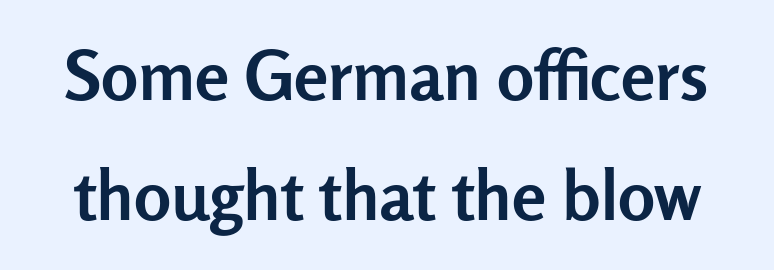
Check under the words: just untouched page. A typesetter would call this proportional, since set widths differ per character. The characters look thick and weighty, a clear bold. Ascenders rise straight up at ninety degrees. No extra tracking has been applied to these lines.
